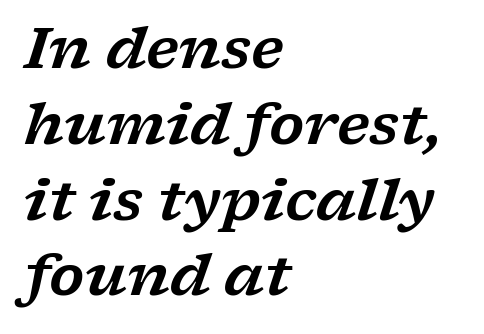
Q: Is the text italic (slanted)? A: Yes, it leans right by about 17 degrees.
Q: Is the typeface a serif or a sans-serif typeface? A: Serif.
Q: Is the text underlined? A: No.
Q: How is the paragraph aligned? A: Left-aligned.
Q: Is the spacing between letters normal or unusually wide? A: Normal.
Q: Is the spacing between lines tight, normal or loose? A: Normal.
Q: Width (condensed, normal, or wide)? A: Wide.
Q: Stroke contrast? A: Low.
Q: x-height? A: Medium.
Q: Monospaced? A: No.
